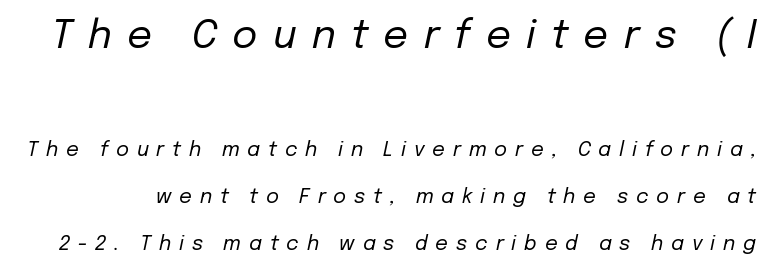
Words float on clear page, feet unadorned. The block sitting higher on the canvas is the one with enlarged characters. If you drew a line through each stem, it would be angled. Words appear elongated and porous because spacing is wide. Varying glyph widths throughout — classic text-font behaviour. The font is comparable to plain body text, perhaps lighter.
